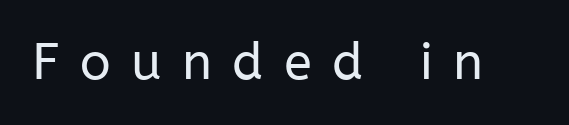
Q: Is the text bold? A: No.
Q: Is the text italic (slanted)? A: No, it is upright.
Q: Is the typeface a serif or a sans-serif typeface? A: Sans-serif.
Q: Is the text underlined? A: No.
Q: Is the spacing between letters normal or unusually wide? A: Unusually wide.
Q: Width (condensed, normal, or wide)? A: Normal.
Q: Stroke contrast? A: Low.
Q: x-height? A: Medium.
Q: Monospaced? A: No.
